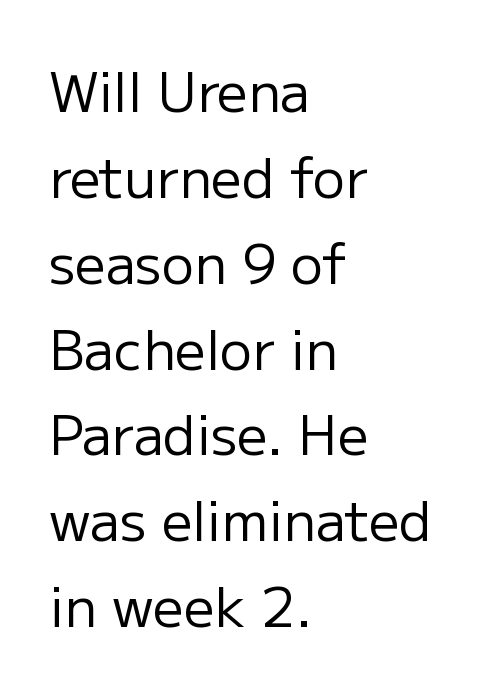
The image shows 54 px regular-weight sans-serif type, upright; set left-aligned, normal line spacing (1.59x), normal letter spacing, not underlined; low stroke contrast and a medium x-height.
